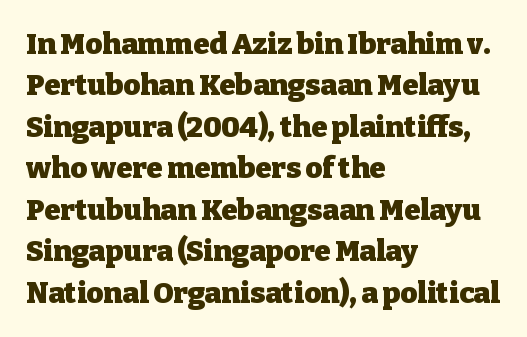
The image shows 29 px heavy serif type, upright; set left-aligned, normal line spacing (1.43x), normal letter spacing, not underlined; low stroke contrast and a medium x-height.
